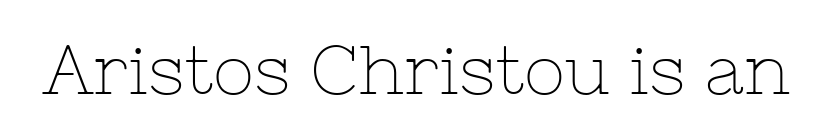
Just letters on the line, the space beneath them empty. Serif or sans? Serif — the stroke terminals have little feet. Do the characters align in a grid? No, the font is proportional. The typesetting does not lean heavy: it is not bold. The letterforms sit shoulder to shoulder at normal distance.
